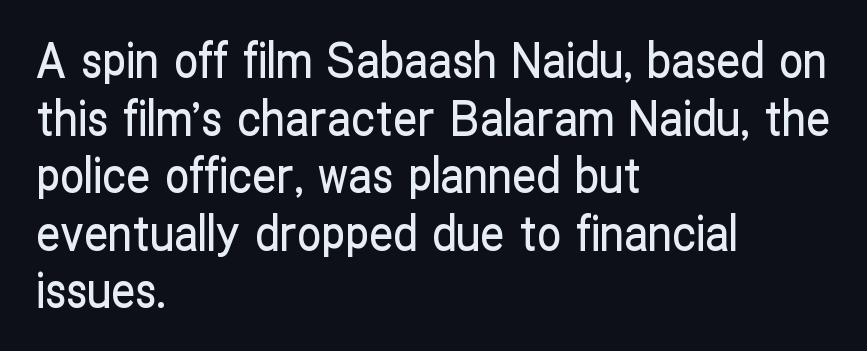
Q: Is the text italic (slanted)? A: No, it is upright.
Q: Is the typeface a serif or a sans-serif typeface? A: Sans-serif.
Q: Is the text underlined? A: No.
Q: How is the paragraph aligned? A: Left-aligned.
Q: Is the spacing between letters normal or unusually wide? A: Normal.
Q: Width (condensed, normal, or wide)? A: Condensed.
Q: Stroke contrast? A: Low.
Q: x-height? A: Medium.
Q: Monospaced? A: No.
